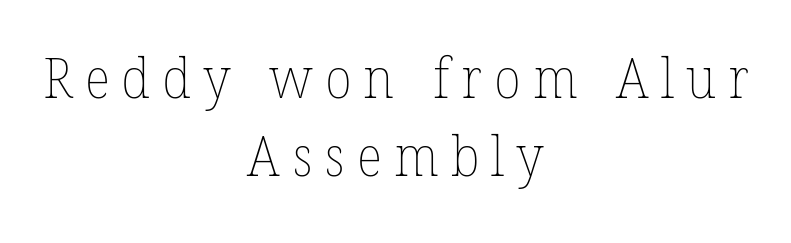
Q: Is the text bold? A: No.
Q: Is the text underlined? A: No.
Q: How is the paragraph aligned? A: Centered.
Q: Is the spacing between letters normal or unusually wide? A: Unusually wide.
Q: Is the spacing between lines tight, normal or loose? A: Normal.
Q: Width (condensed, normal, or wide)? A: Normal.
Q: Stroke contrast? A: Low.
Q: x-height? A: Medium.
Q: Monospaced? A: No.
